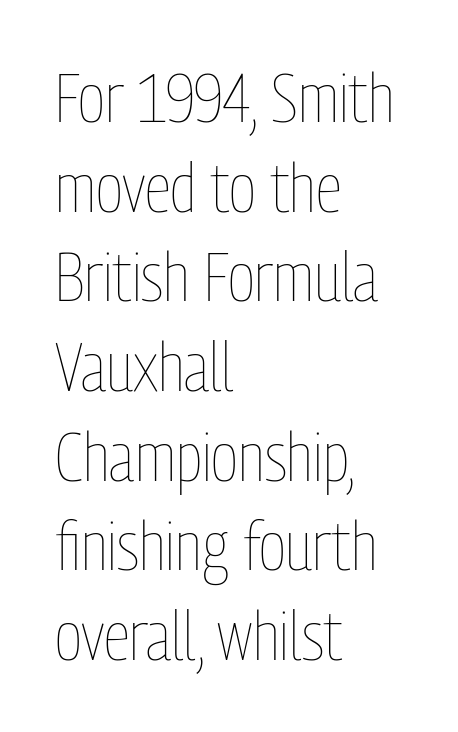
{"italic": "no", "bold": "no", "weight": "thin", "width": "condensed", "stroke_contrast": "low", "x_height": "medium", "monospaced": "no", "underline": "no", "align": "left", "line_spacing": "normal", "line_spacing_ratio": 1.3, "letter_spacing": "normal", "letter_spacing_em": 0.0, "glyph_px": 69}
